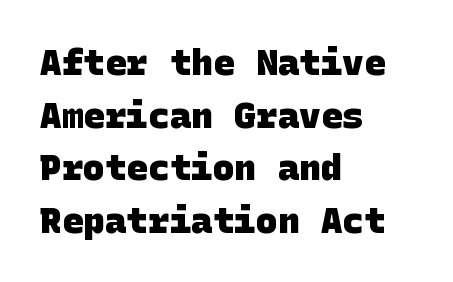
The image shows 36 px heavy sans-serif type; set left-aligned, normal line spacing (1.46x), normal letter spacing, not underlined; low stroke contrast and a large x-height.
